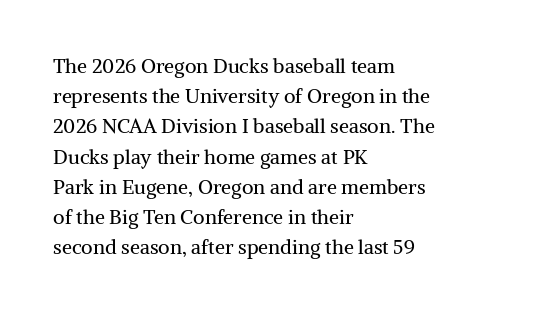
{"italic": "no", "bold": "no", "underline": "no", "align": "left", "line_spacing": "normal", "line_spacing_ratio": 1.51, "letter_spacing": "normal", "letter_spacing_em": 0.0, "glyph_px": 20}
